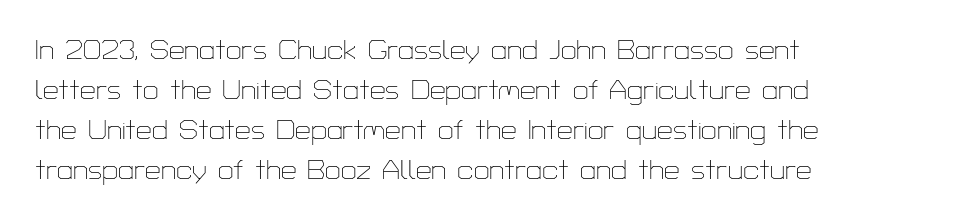
Where is the straight margin? On the left. The gaps between neighbouring characters are ordinary and unremarkable. You could not count columns in this text — the font is proportionally spaced. The weight tops out at a normal text grade. Italic: no, the glyphs are upright roman. The passage shown stacks its lines at a standard gap.
